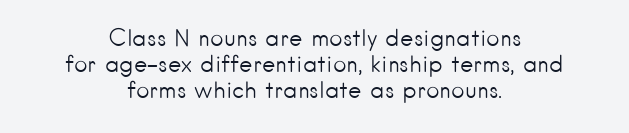
Line spacing here is tight. Bold? No — there's no thickening of the strokes. Italic? Not at all — the glyphs are vertical. The letterforms sit shoulder to shoulder at normal distance.
